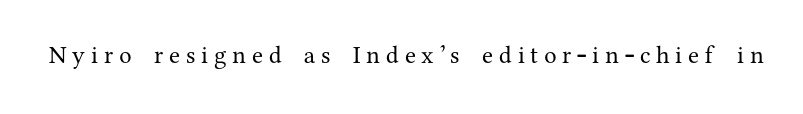
Q: Is the text bold? A: No.
Q: Is the text italic (slanted)? A: No, it is upright.
Q: Is the text underlined? A: No.
Q: Is the spacing between letters normal or unusually wide? A: Unusually wide.
